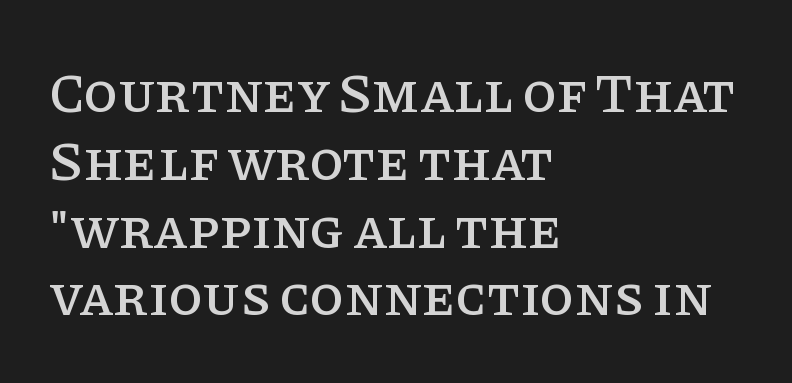
Q: Is the text italic (slanted)? A: No, it is upright.
Q: Is the typeface a serif or a sans-serif typeface? A: Serif.
Q: Is the text underlined? A: No.
Q: How is the paragraph aligned? A: Left-aligned.
Q: Is the spacing between letters normal or unusually wide? A: Normal.
Q: Width (condensed, normal, or wide)? A: Normal.
Q: Stroke contrast? A: Low.
Q: x-height? A: Large.
Q: Monospaced? A: No.
